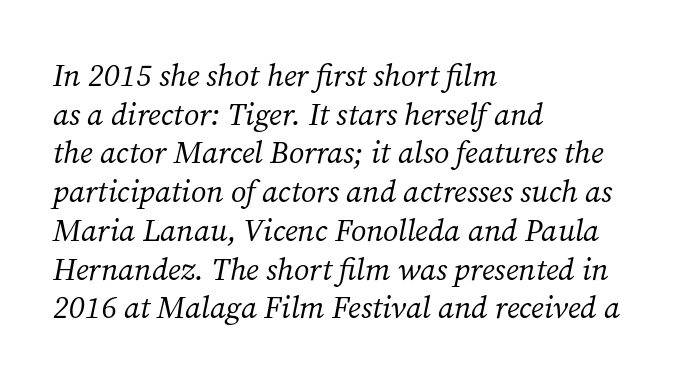
The image shows 31 px regular-weight serif type, italic (leaning right); set left-aligned, normal line spacing (1.25x), normal letter spacing, not underlined; medium stroke contrast and a medium x-height.
